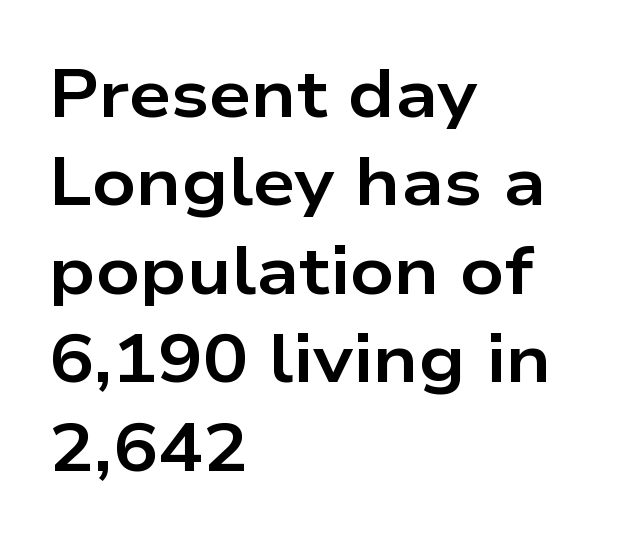
The image shows 67 px bold, wide sans-serif type, upright; set left-aligned, normal line spacing (1.32x), normal letter spacing, not underlined; low stroke contrast and a medium x-height.
